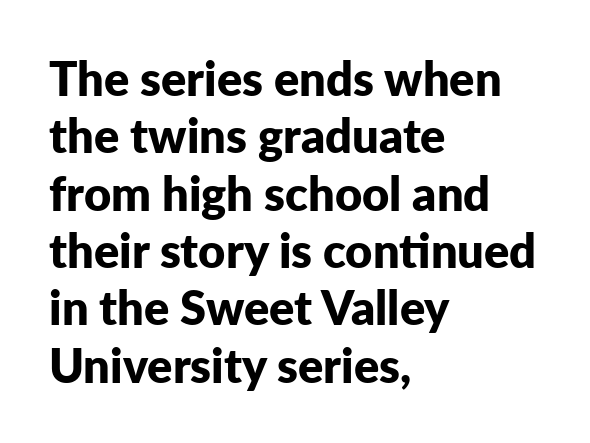
{"serif": "no", "italic": "no", "bold": "yes", "weight": "bold", "width": "normal", "stroke_contrast": "low", "x_height": "medium", "monospaced": "no", "underline": "no", "align": "left", "line_spacing_ratio": 1.22, "letter_spacing": "normal", "letter_spacing_em": 0.0, "glyph_px": 47}
